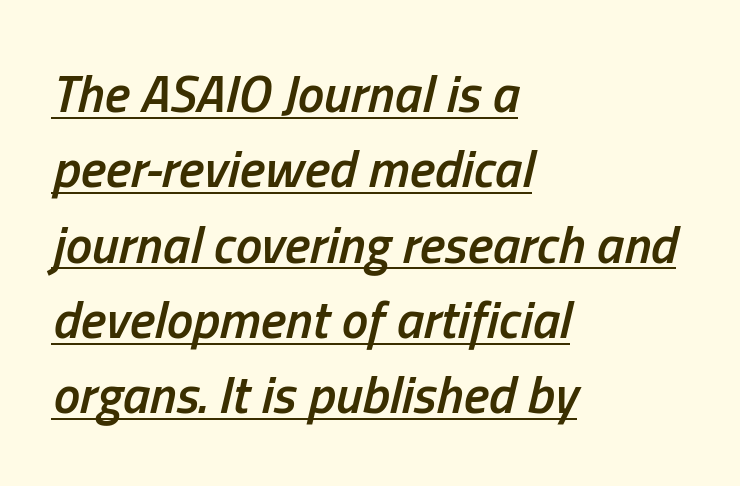
{"italic": "yes", "lean": "right", "slant_degrees": 13, "bold": "semi", "weight": "semibold", "width": "condensed", "stroke_contrast": "low", "x_height": "medium", "monospaced": "no", "underline": "yes", "align": "left", "line_spacing": "normal", "line_spacing_ratio": 1.42, "letter_spacing": "normal", "letter_spacing_em": 0.0, "glyph_px": 53}
